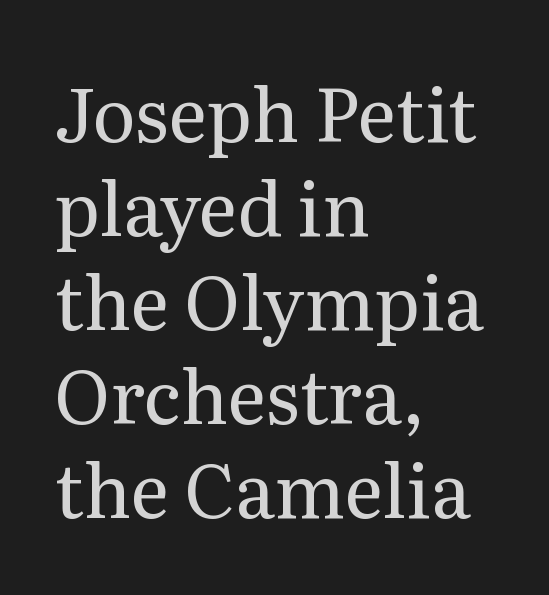
The image shows 74 px regular-weight serif type, upright; set left-aligned, normal line spacing (1.27x), normal letter spacing, not underlined; medium stroke contrast and a medium x-height.
